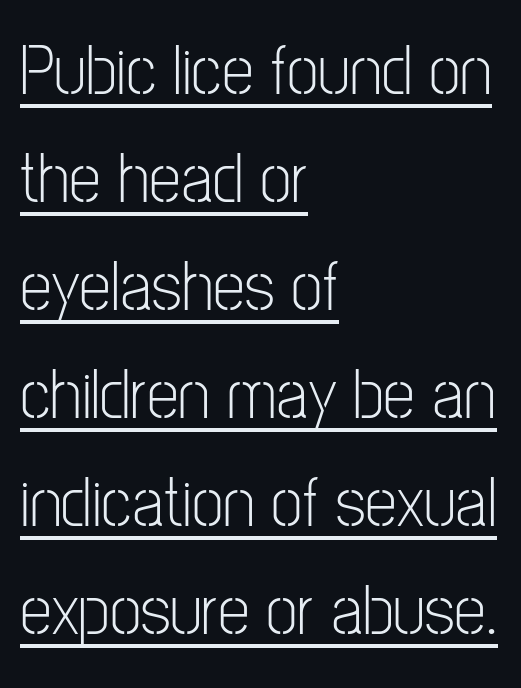
The image shows 72 px light, condensed sans-serif type, upright; set left-aligned, normal line spacing (1.5x), normal letter spacing, underlined; low stroke contrast and a medium x-height.
